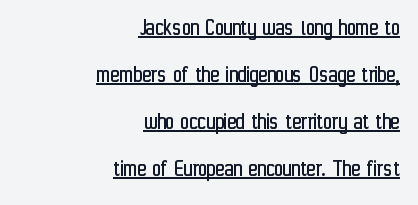
{"italic": "no", "bold": "no", "underline": "yes", "align": "right", "line_spacing": "loose", "line_spacing_ratio": 1.96, "letter_spacing": "normal", "letter_spacing_em": 0.0, "glyph_px": 24}
